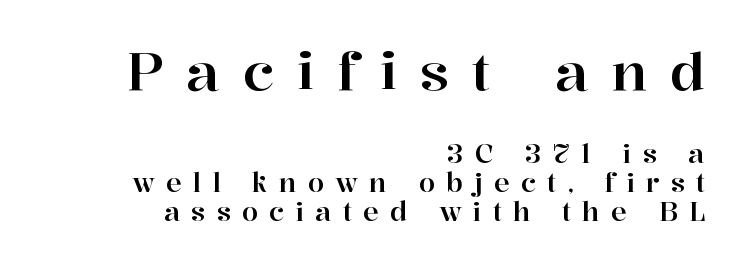
The face used here appears at its bigger size in the upper chunk. Students, observe: this is what under-led, compact text looks like. Students, note that the glyphs here are deliberately spaced far apart. Note: serifs present on the glyphs. The zone under the glyphs is completely vacant. The lettering holds an erect, upright posture throughout.
